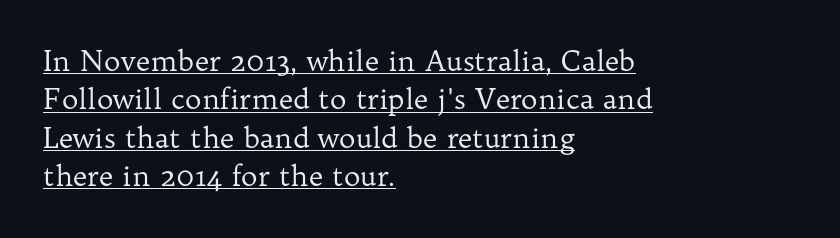
The image shows 28 px regular-weight serif type, upright; set left-aligned, normal line spacing (1.37x), normal letter spacing, underlined; low stroke contrast and a medium x-height.
